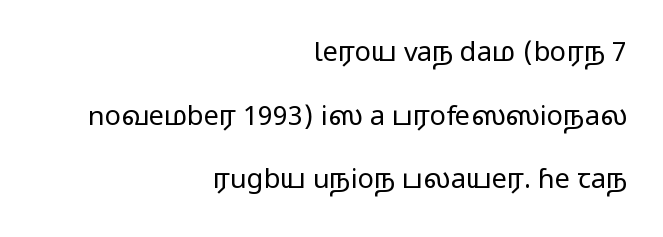
The image shows 27 px text type, upright; set right-aligned, loose line spacing (2.36x), normal letter spacing, not underlined.
